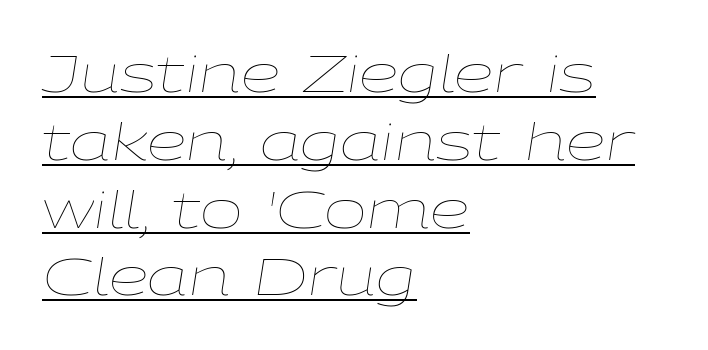
Q: Is the text bold? A: No.
Q: Is the text italic (slanted)? A: Yes, it leans right by about 9 degrees.
Q: Is the text underlined? A: Yes.
Q: How is the paragraph aligned? A: Left-aligned.
Q: Is the spacing between letters normal or unusually wide? A: Normal.
Q: Is the spacing between lines tight, normal or loose? A: Normal.
Q: Width (condensed, normal, or wide)? A: Wide.
Q: Stroke contrast? A: Low.
Q: x-height? A: Medium.
Q: Monospaced? A: No.
